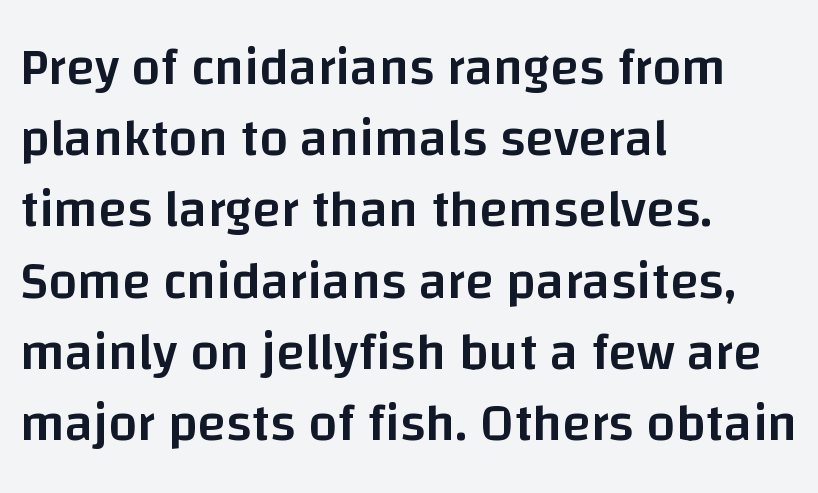
{"serif": "no", "italic": "no", "bold": "semi", "weight": "semibold", "width": "normal", "stroke_contrast": "low", "x_height": "large", "monospaced": "no", "underline": "no", "align": "left", "line_spacing": "normal", "line_spacing_ratio": 1.37, "letter_spacing": "normal", "letter_spacing_em": 0.0, "glyph_px": 52}
